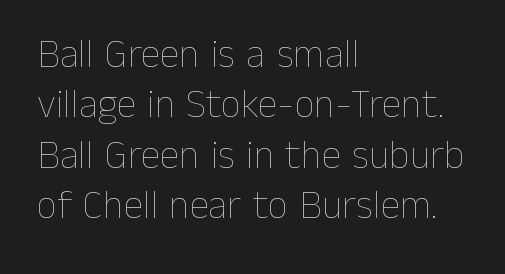
Q: Is the text bold? A: No.
Q: Is the text italic (slanted)? A: No, it is upright.
Q: Is the text underlined? A: No.
Q: How is the paragraph aligned? A: Left-aligned.
Q: Is the spacing between letters normal or unusually wide? A: Normal.
Q: Is the spacing between lines tight, normal or loose? A: Normal.
Q: Width (condensed, normal, or wide)? A: Normal.
Q: Stroke contrast? A: Low.
Q: x-height? A: Medium.
Q: Monospaced? A: No.
